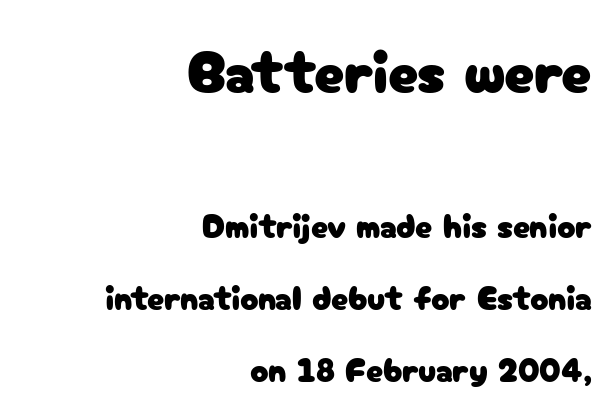
The image shows 60 px sans-serif type, upright; set right-aligned, loose line spacing (2.12x), normal letter spacing, not underlined; the first (top) block is 1.76x larger; low stroke contrast and a medium x-height.
